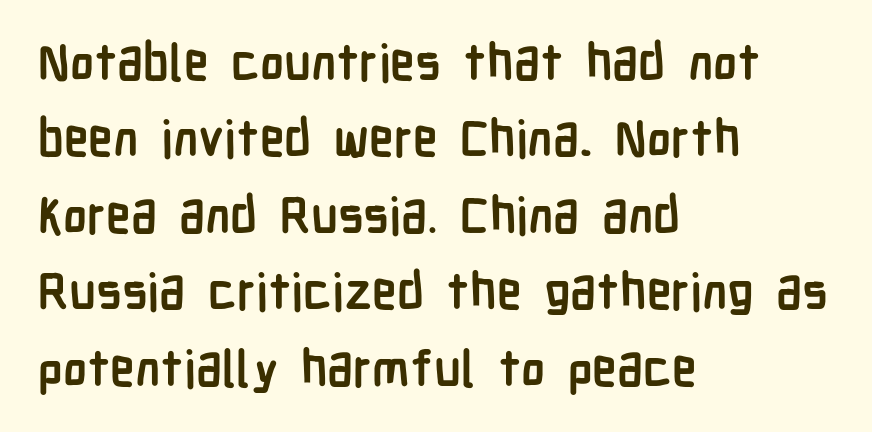
The image shows 50 px semibold, condensed sans-serif type, upright; set left-aligned, normal line spacing (1.53x), normal letter spacing, not underlined; low stroke contrast and a medium x-height.
